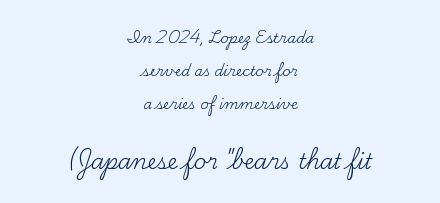
{"bold": "no", "underline": "no", "align": "center", "line_spacing": "loose", "line_spacing_ratio": 2.36, "letter_spacing": "normal", "letter_spacing_em": 0.0, "larger_block": "second", "size_ratio": 1.5, "glyph_px": 21}
